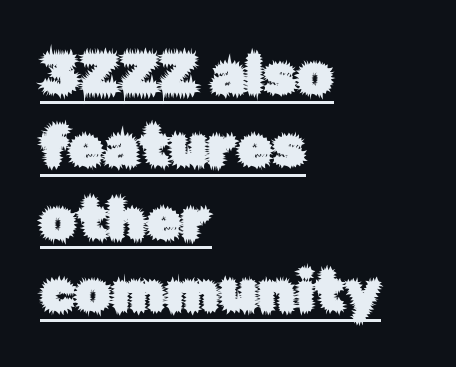
Posture: straight, roman, zero tilt. What stands out about the letter spacing? Nothing — it is the standard amount. All the whitespace from short lines collects on the right. The letters advance in unequal steps, a hallmark of proportional type. Vertical spacing — default. Look at the bottom of the vertical strokes: they stop flat, with no serifs.
